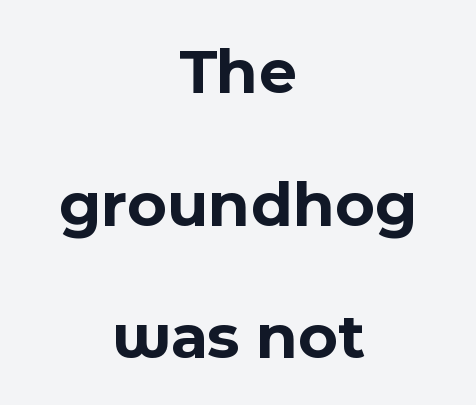
You'd pick this weight for a headline — it's a proper bold. There is no visible air inserted between adjacent glyphs. Is there any slant? The stems are plumb. The space between consecutive lines is lavish. Casual observation: everything's sitting right in the middle. Nobody drew a line under any word here.
